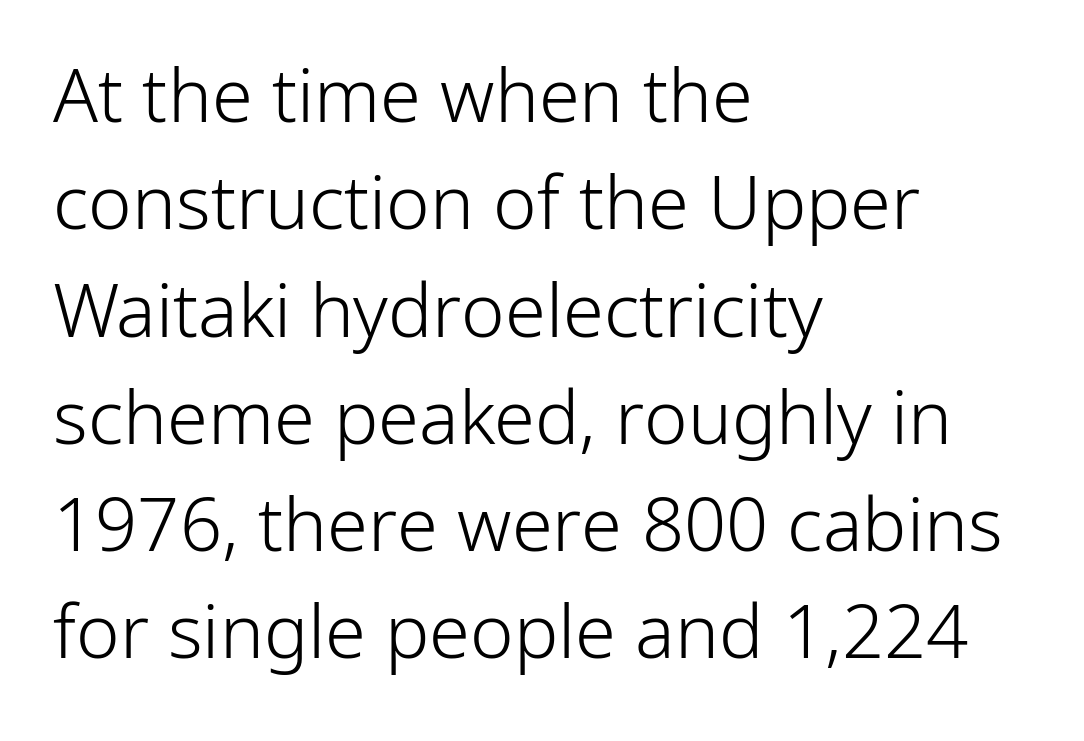
Q: Is the text bold? A: No.
Q: Is the text italic (slanted)? A: No, it is upright.
Q: Is the typeface a serif or a sans-serif typeface? A: Sans-serif.
Q: Is the text underlined? A: No.
Q: How is the paragraph aligned? A: Left-aligned.
Q: Is the spacing between letters normal or unusually wide? A: Normal.
Q: Is the spacing between lines tight, normal or loose? A: Normal.
Q: Width (condensed, normal, or wide)? A: Normal.
Q: Stroke contrast? A: Low.
Q: x-height? A: Medium.
Q: Monospaced? A: No.
